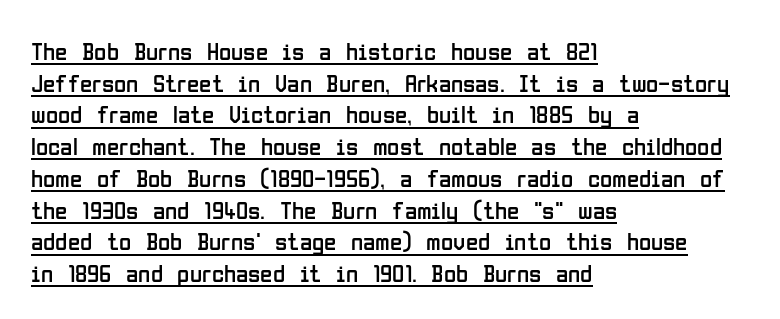
The axis of the letterforms is exactly vertical. A student would call this left alignment; a typographer would say flush left, rag right. Think standard paragraph weight, or any step lighter than that. The passage shown is underscored from start to finish. Default kerning and tracking; the words read as compact shapes.
